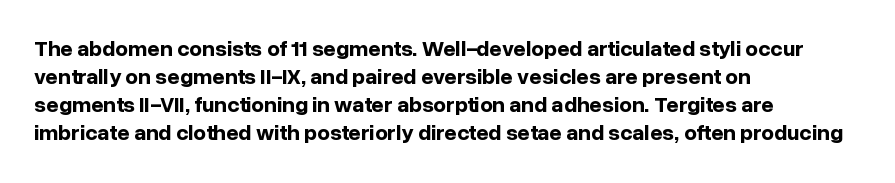
The image shows 22 px bold type, upright; set left-aligned, normal line spacing (1.28x), normal letter spacing, not underlined.
